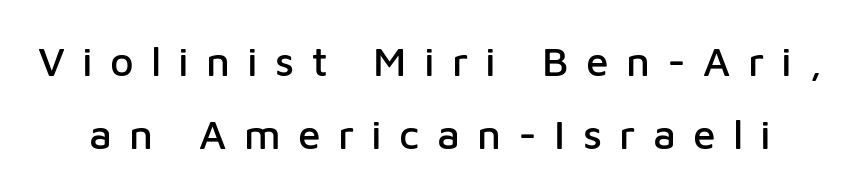
Q: Is the text italic (slanted)? A: No, it is upright.
Q: Is the typeface a serif or a sans-serif typeface? A: Sans-serif.
Q: Is the text underlined? A: No.
Q: Is the spacing between letters normal or unusually wide? A: Unusually wide.
Q: Width (condensed, normal, or wide)? A: Normal.
Q: Stroke contrast? A: Low.
Q: x-height? A: Medium.
Q: Monospaced? A: No.
